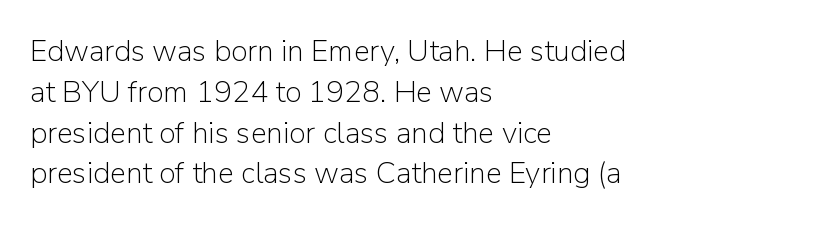
The baseline area is clear. Quick note: interline space is typical. This is roman type, the default non-slanted kind. The lines in this sample share a left origin and differ only in where they stop. Each letter keeps its own natural width here, so spacing adapts to shape.
